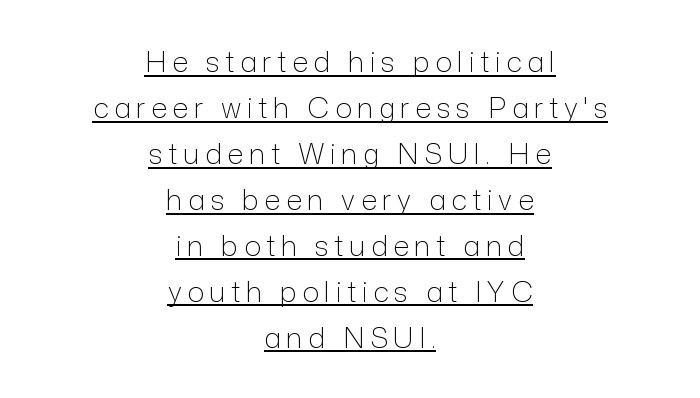
The image shows 28 px light sans-serif type, upright; set centered, normal line spacing (1.64x), unusually wide letter spacing (+0.2 em), underlined; low stroke contrast and a medium x-height.
